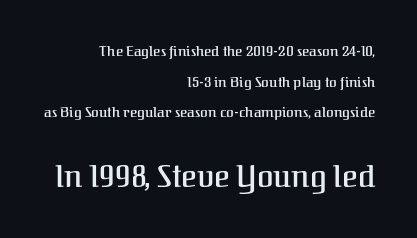
Q: Is the text italic (slanted)? A: No, it is upright.
Q: Is the typeface a serif or a sans-serif typeface? A: Serif.
Q: Is the text underlined? A: No.
Q: How is the paragraph aligned? A: Right-aligned.
Q: Is the spacing between letters normal or unusually wide? A: Normal.
Q: Is the spacing between lines tight, normal or loose? A: Loose.
Q: Which block of text is set in a larger size, the first (top) or the second (bottom)? A: The second (bottom) one.
Q: Width (condensed, normal, or wide)? A: Normal.
Q: Stroke contrast? A: Medium.
Q: x-height? A: Medium.
Q: Monospaced? A: No.
